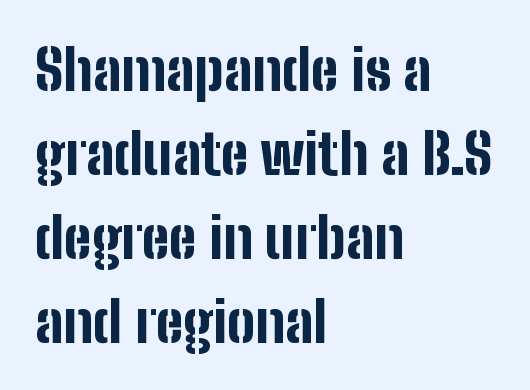
{"serif": "no", "italic": "no", "bold": "yes", "weight": "bold", "width": "condensed", "stroke_contrast": "low", "x_height": "medium", "monospaced": "no", "underline": "no", "align": "left", "line_spacing": "normal", "line_spacing_ratio": 1.5, "letter_spacing": "normal", "letter_spacing_em": 0.0, "glyph_px": 56}
